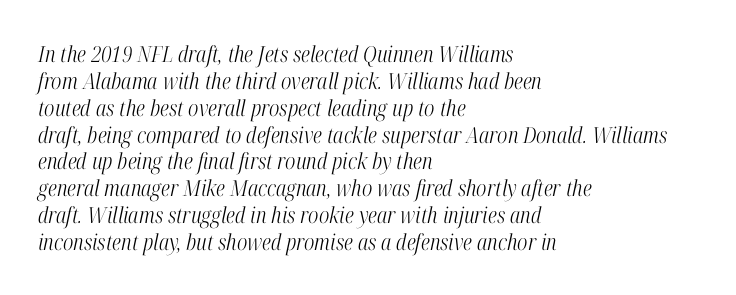
The image shows 22 px text type, italic (leaning right); set left-aligned, line spacing 1.22x, normal letter spacing, not underlined.
